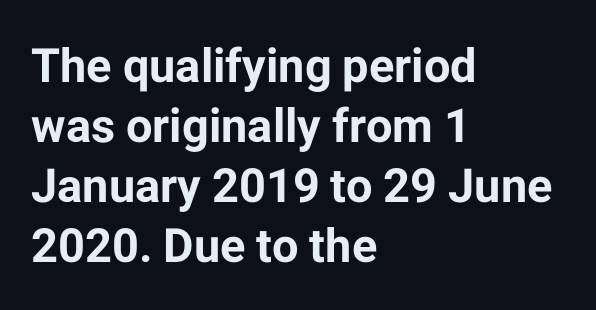
The image shows 47 px bold sans-serif type, upright; set left-aligned, normal line spacing (1.28x), normal letter spacing, not underlined; low stroke contrast and a medium x-height.
